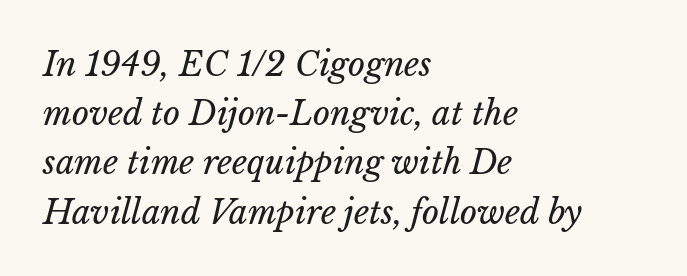
{"bold": "no", "weight": "regular", "width": "normal", "stroke_contrast": "low", "x_height": "medium", "monospaced": "no", "underline": "no", "align": "left", "line_spacing": "normal", "line_spacing_ratio": 1.49, "letter_spacing": "normal", "letter_spacing_em": 0.0, "glyph_px": 33}
